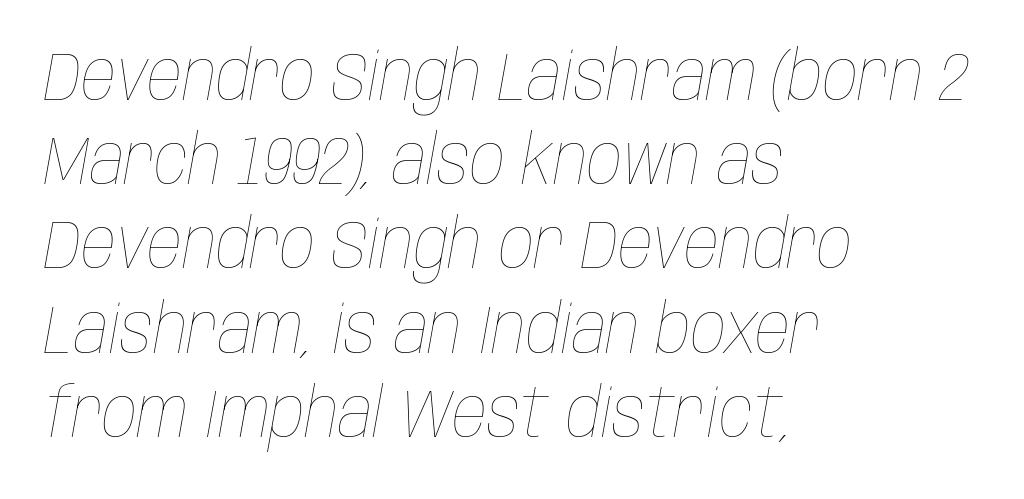
The image shows 69 px thin, condensed type, italic (leaning right); set left-aligned, line spacing 1.22x, normal letter spacing, not underlined; low stroke contrast and a large x-height.
